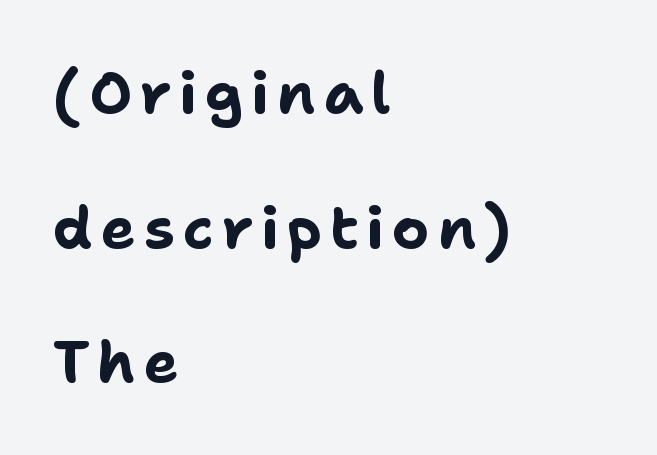
Q: Is the text bold? A: Yes.
Q: Is the text italic (slanted)? A: No, it is upright.
Q: Is the typeface a serif or a sans-serif typeface? A: Sans-serif.
Q: Is the text underlined? A: No.
Q: How is the paragraph aligned? A: Left-aligned.
Q: Is the spacing between lines tight, normal or loose? A: Loose.
Q: Width (condensed, normal, or wide)? A: Normal.
Q: Stroke contrast? A: Low.
Q: x-height? A: Medium.
Q: Monospaced? A: No.
